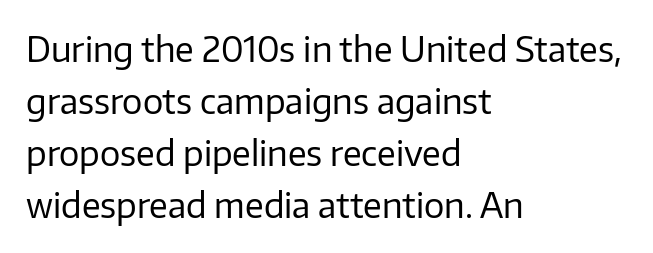
Check where the strokes stop: nothing finishes them off — pure sans. Typeset ragged right — the left edge is the straight one. The weight would be labelled regular, book, light, or lighter still. The passage shown is typed in a proportional face where columns would drift. Posture: upright roman.
